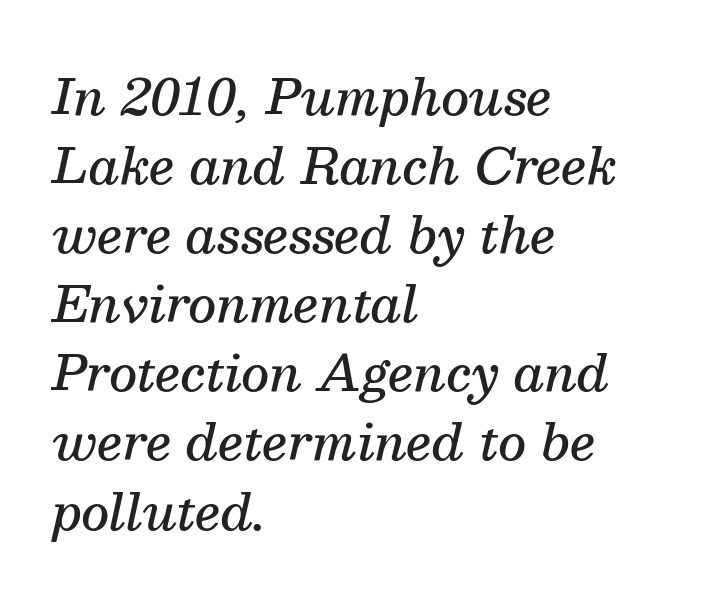
The image shows 49 px semibold serif type, italic (leaning right); set left-aligned, normal line spacing (1.41x), normal letter spacing, not underlined; medium stroke contrast and a medium x-height.
